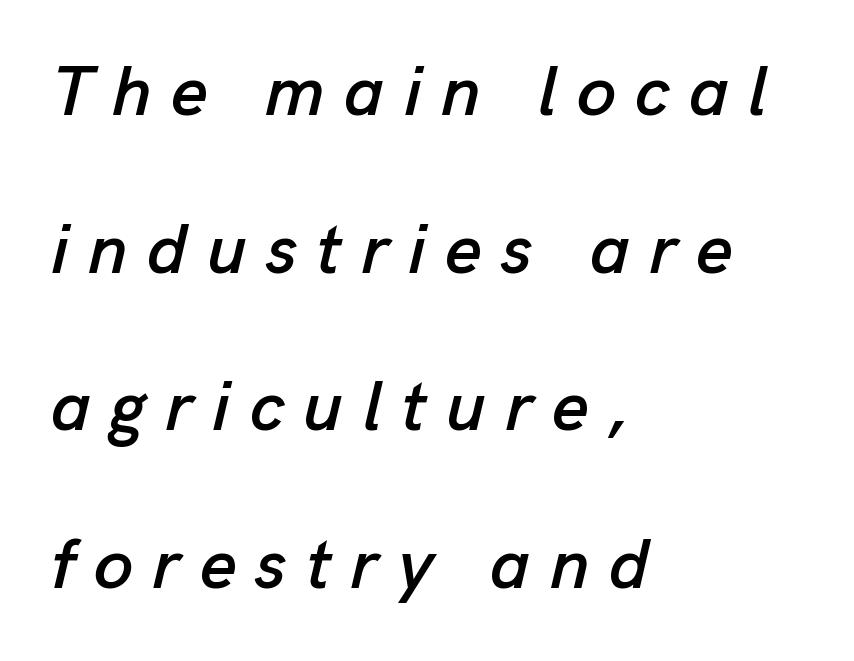
Q: Is the text italic (slanted)? A: Yes, it leans right by about 13 degrees.
Q: Is the text underlined? A: No.
Q: How is the paragraph aligned? A: Left-aligned.
Q: Is the spacing between letters normal or unusually wide? A: Unusually wide.
Q: Is the spacing between lines tight, normal or loose? A: Loose.
Q: Width (condensed, normal, or wide)? A: Normal.
Q: Stroke contrast? A: Low.
Q: x-height? A: Medium.
Q: Monospaced? A: No.
